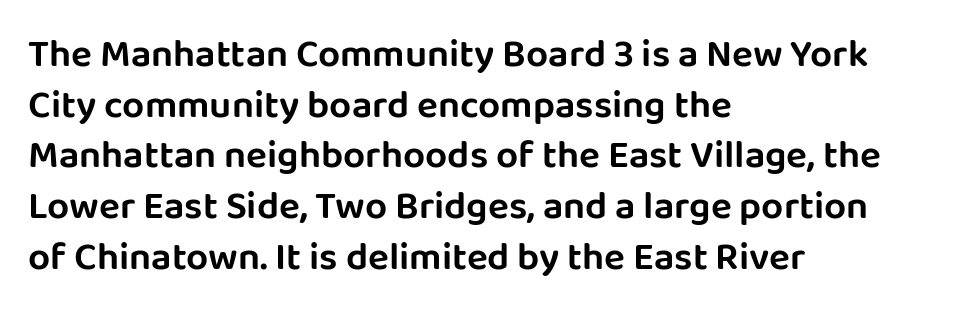
Is the block centered? No — it sits flush against the left margin. Stroke terminals: plain, sans-serif. Note the varied advance widths — an 'i' is clearly narrower than an 'm'. Glyph-to-glyph distance matches everyday printed text. Vertically, the passage feels balanced, rows spaced as you'd expect.
